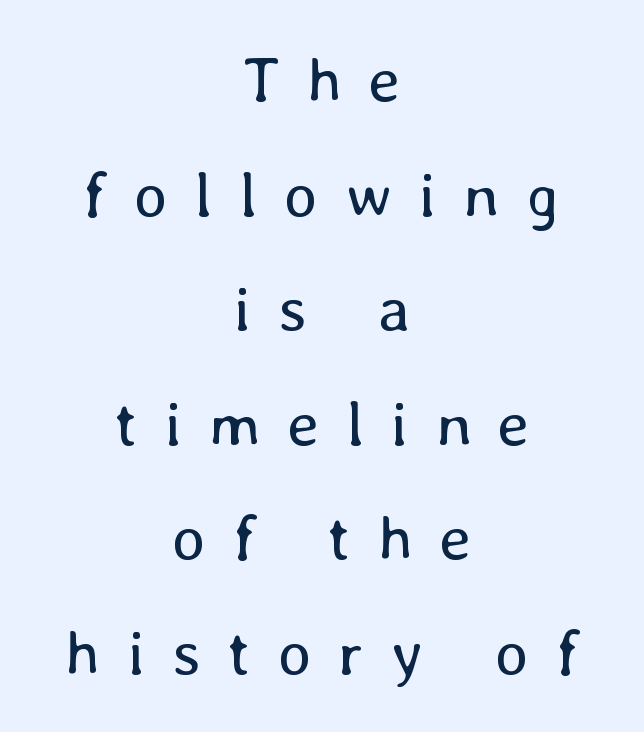
{"italic": "no", "bold": "no", "weight": "regular", "width": "normal", "stroke_contrast": "low", "x_height": "medium", "monospaced": "no", "underline": "no", "align": "center", "line_spacing_ratio": 1.79, "letter_spacing": "wide", "letter_spacing_em": 0.42, "glyph_px": 64}
